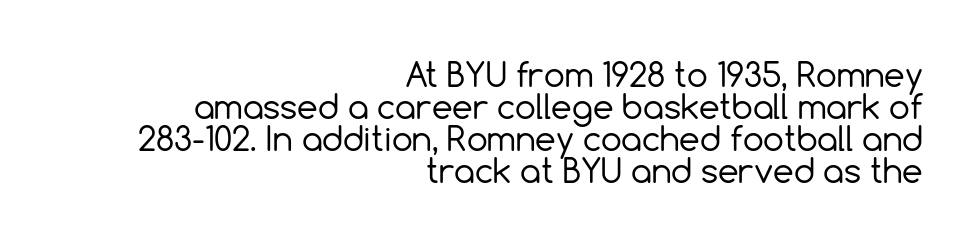
Q: Is the text bold? A: No.
Q: Is the text italic (slanted)? A: No, it is upright.
Q: Is the typeface a serif or a sans-serif typeface? A: Sans-serif.
Q: Is the text underlined? A: No.
Q: How is the paragraph aligned? A: Right-aligned.
Q: Is the spacing between letters normal or unusually wide? A: Normal.
Q: Is the spacing between lines tight, normal or loose? A: Tight.
Q: Width (condensed, normal, or wide)? A: Normal.
Q: x-height? A: Medium.
Q: Monospaced? A: No.
